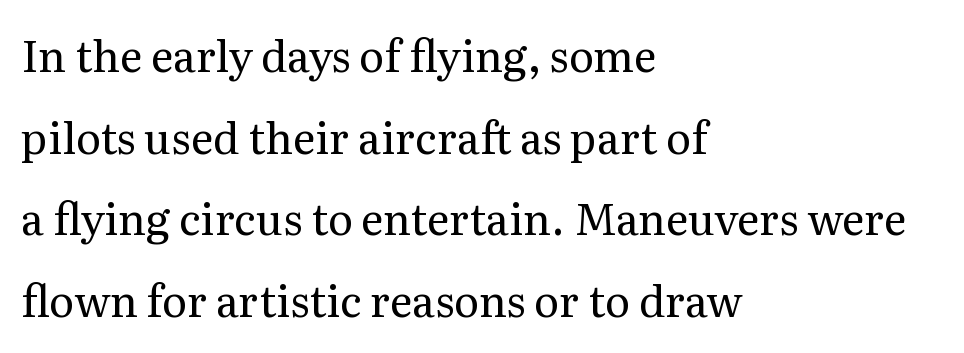
Q: Is the text bold? A: No.
Q: Is the text italic (slanted)? A: No, it is upright.
Q: Is the typeface a serif or a sans-serif typeface? A: Serif.
Q: Is the text underlined? A: No.
Q: How is the paragraph aligned? A: Left-aligned.
Q: Is the spacing between letters normal or unusually wide? A: Normal.
Q: Is the spacing between lines tight, normal or loose? A: Loose.
Q: Width (condensed, normal, or wide)? A: Normal.
Q: Stroke contrast? A: Medium.
Q: x-height? A: Medium.
Q: Monospaced? A: No.
